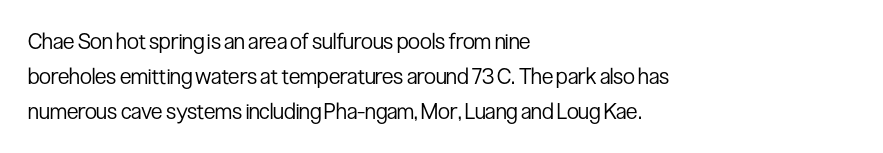
All the whitespace from short lines collects on the right. No extra tracking has been applied to these lines. Characters remain perfectly vertical along every line. The space beneath each line is pristine and unruled. Vertical stems look standard width or narrower in stroke.
